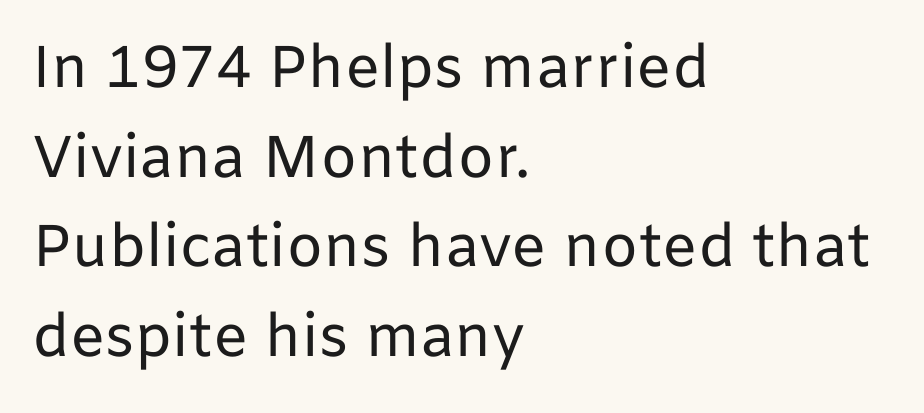
Unlike a traditional serif, this face leaves its strokes unadorned. Reading down the block, your eye returns to a fixed left position each line. Think of a printed novel: that variable character pitch is what you see here. Glance below the letters and you will spot only blank space. The font is comparable to plain body text, perhaps lighter.
